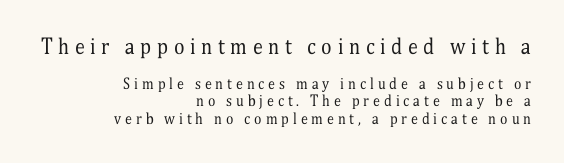
Q: Is the text bold? A: No.
Q: Is the text italic (slanted)? A: No, it is upright.
Q: Is the text underlined? A: No.
Q: How is the paragraph aligned? A: Right-aligned.
Q: Is the spacing between letters normal or unusually wide? A: Unusually wide.
Q: Which block of text is set in a larger size, the first (top) or the second (bottom)? A: The first (top) one.
